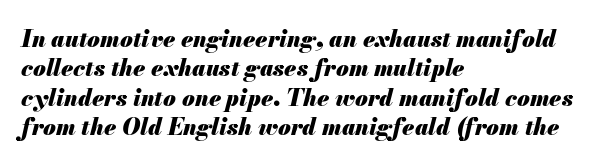
The image shows 23 px bold type, italic (leaning right); set left-aligned, normal line spacing (1.28x), normal letter spacing, not underlined.
